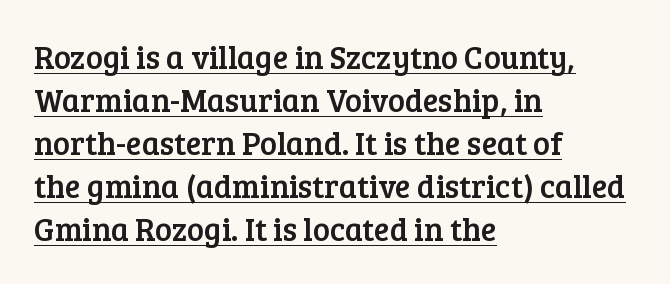
The image shows 32 px serif type, upright; set left-aligned, normal line spacing (1.34x), normal letter spacing, underlined; low stroke contrast and a medium x-height.
